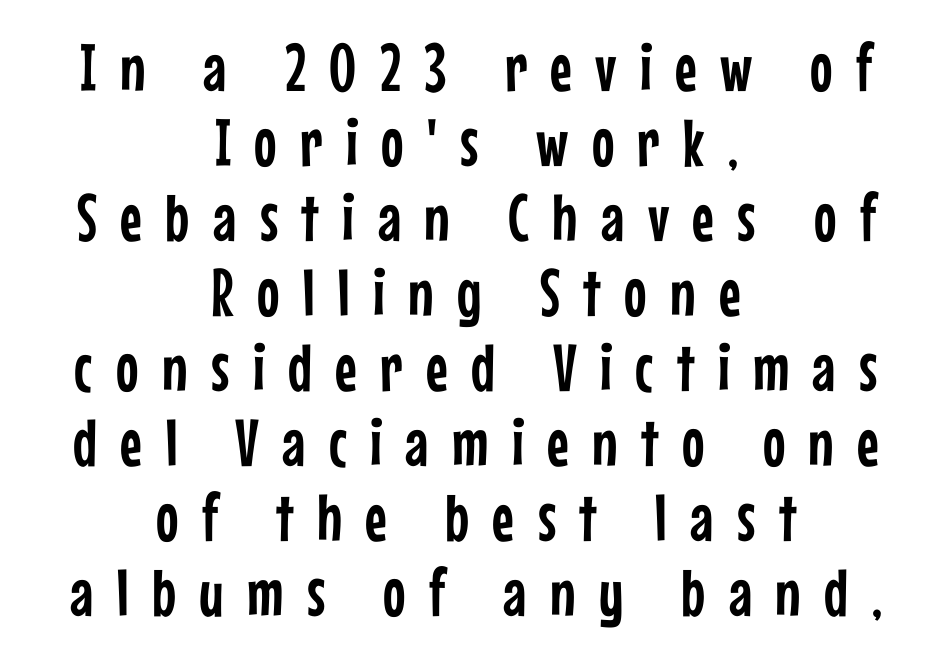
{"serif": "no", "italic": "no", "width": "condensed", "stroke_contrast": "low", "x_height": "medium", "monospaced": "no", "underline": "no", "align": "center", "line_spacing": "tight", "line_spacing_ratio": 1.12, "letter_spacing": "wide", "letter_spacing_em": 0.35, "glyph_px": 67}
